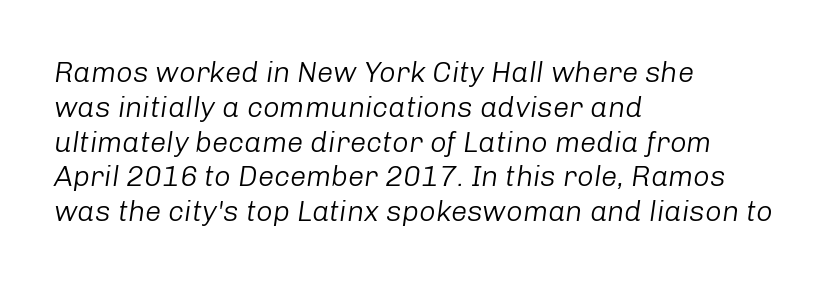
The image shows 29 px light type, italic (leaning right); set left-aligned, line spacing 1.2x, normal letter spacing, not underlined; low stroke contrast and a medium x-height.
